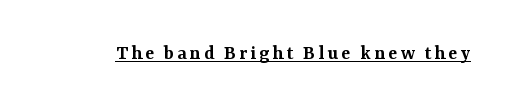
{"italic": "no", "bold": "semi", "underline": "yes", "glyph_px": 21}
